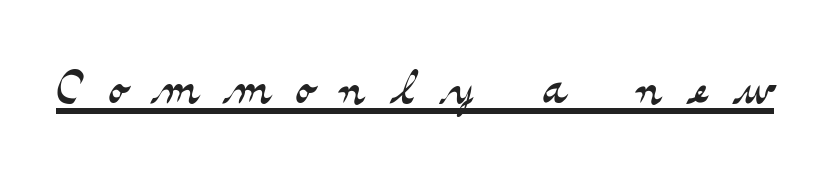
{"serif": "yes", "bold": "no", "weight": "light", "width": "wide", "stroke_contrast": "medium", "x_height": "small", "monospaced": "no", "underline": "yes", "letter_spacing": "wide", "letter_spacing_em": 0.42, "glyph_px": 64}
